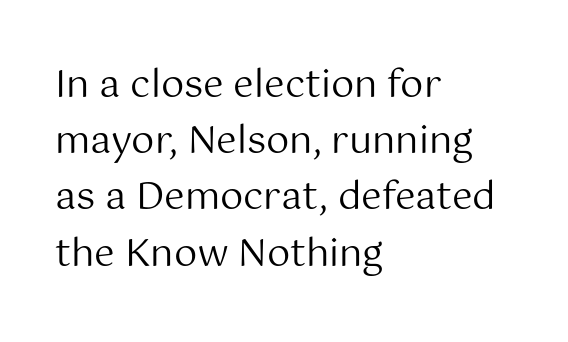
The letters sit at their default tracking, neither squeezed nor spread. Is this a fixed-width face? No — the glyphs have proportional, varying widths. The letters stand straight up with perfectly vertical stems. Plain, unruled lines of type.
